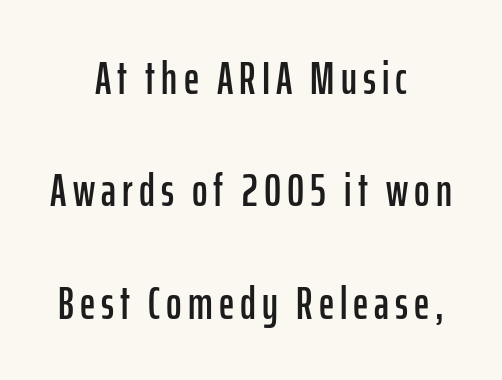
The setting favours the middle, as headings and verse often do. These lines are composed in type without serifs. The space directly below the letters is spotless. Proportional: the letters do not fall into vertical columns.
